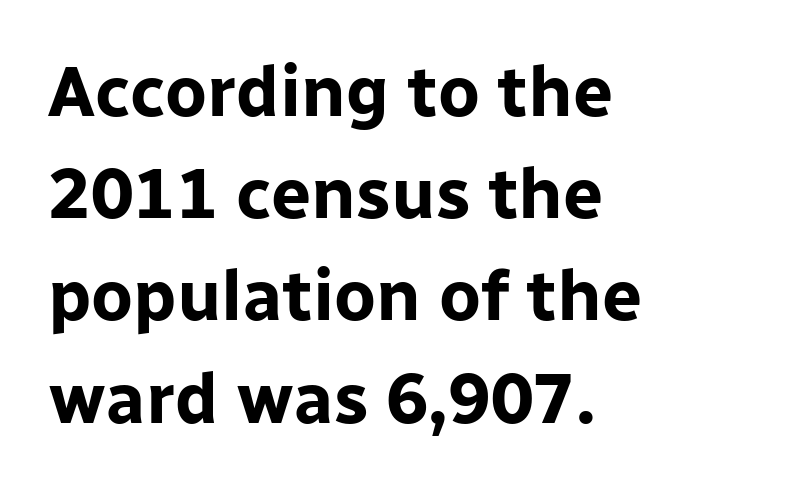
This sample uses a sans-serif face. Leftover space on each line is placed entirely after the last word. Nobody drew a line under any word here. Tracking here is standard; glyphs follow each other at the usual distance. The typesetting leans heavy: a genuine bold.
